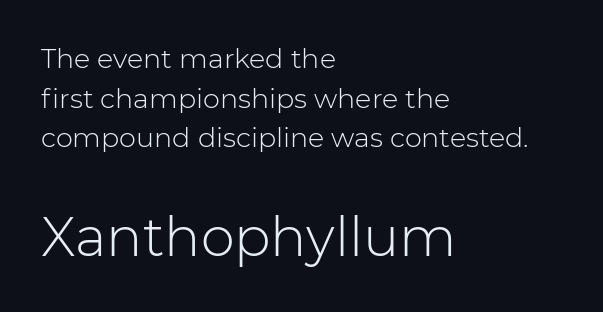
{"serif": "no", "italic": "no", "bold": "no", "weight": "light", "width": "normal", "stroke_contrast": "low", "x_height": "medium", "monospaced": "no", "underline": "no", "align": "left", "line_spacing": "normal", "line_spacing_ratio": 1.47, "letter_spacing": "normal", "letter_spacing_em": 0.0, "larger_block": "second", "size_ratio": 2.0, "glyph_px": 54}
